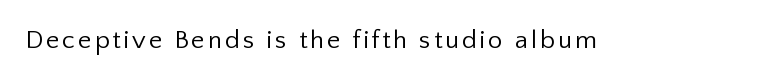
{"italic": "no", "bold": "no", "underline": "no", "glyph_px": 26}
